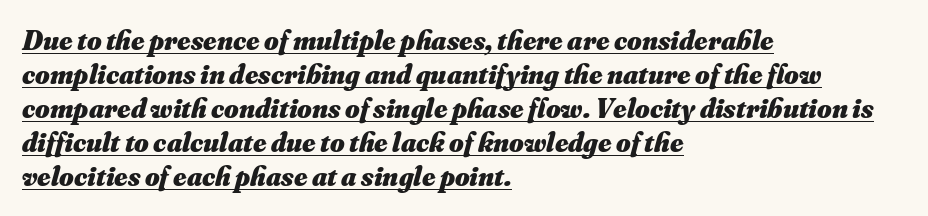
{"italic": "yes", "lean": "right", "slant_degrees": 16, "bold": "yes", "weight": "heavy", "width": "normal", "stroke_contrast": "medium", "x_height": "small", "monospaced": "no", "underline": "yes", "align": "left", "line_spacing_ratio": 1.21, "letter_spacing": "normal", "letter_spacing_em": 0.0, "glyph_px": 28}
